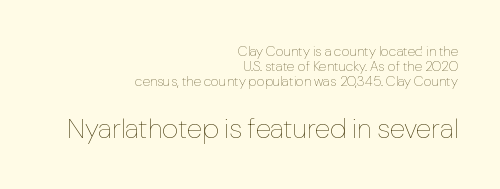
The image shows 28 px thin type, upright; set right-aligned, tight line spacing (1.08x), normal letter spacing, not underlined; the second (bottom) block is 2.0x larger; low stroke contrast and a medium x-height.
